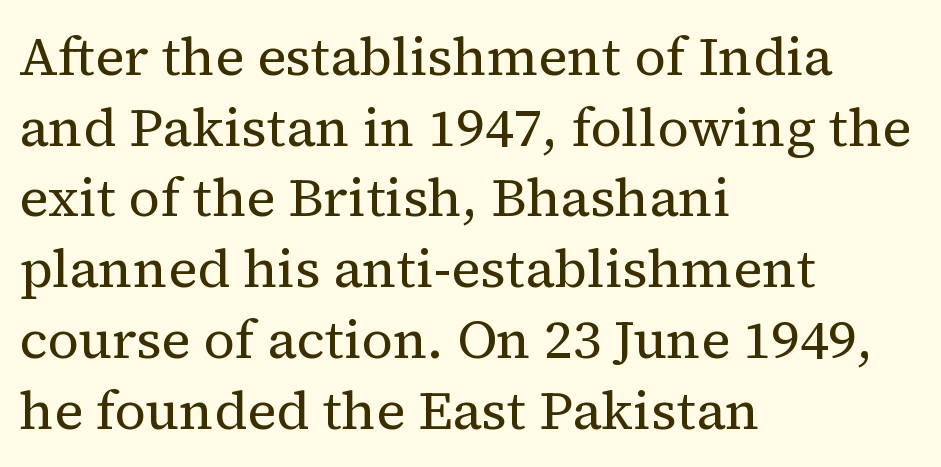
The image shows 54 px regular-weight serif type, upright; set left-aligned, normal line spacing (1.31x), normal letter spacing, not underlined; medium stroke contrast and a medium x-height.
